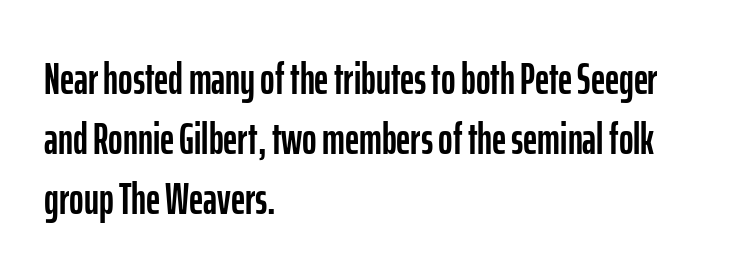
The image shows 44 px condensed sans-serif type, upright; set left-aligned, normal line spacing (1.36x), normal letter spacing, not underlined; low stroke contrast and a medium x-height.
